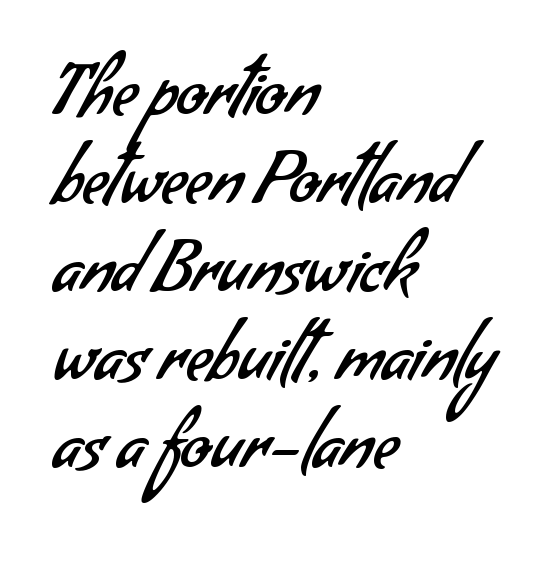
The image shows 69 px regular-weight sans-serif type; set left-aligned, normal line spacing (1.28x), normal letter spacing, not underlined; low stroke contrast and a small x-height.
